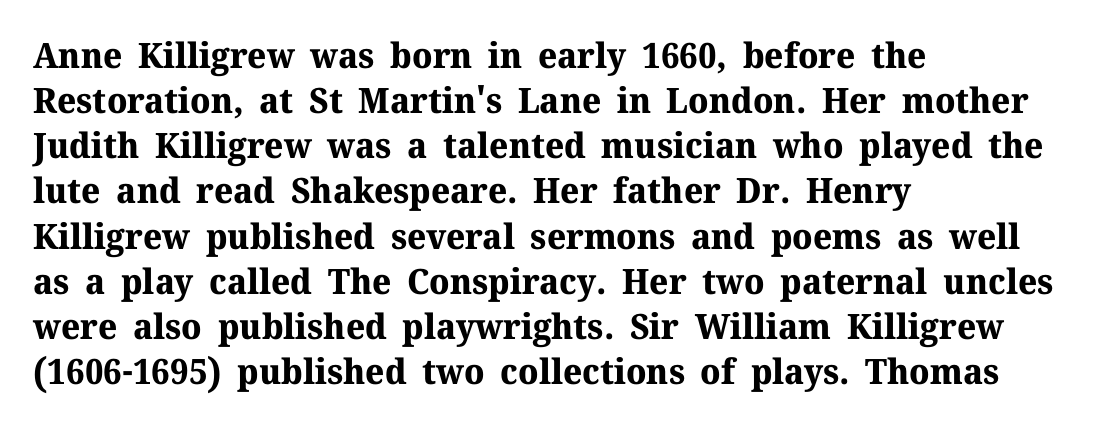
The image shows 35 px bold serif type, upright; set left-aligned, normal line spacing (1.29x), normal letter spacing, not underlined; medium stroke contrast and a medium x-height.
